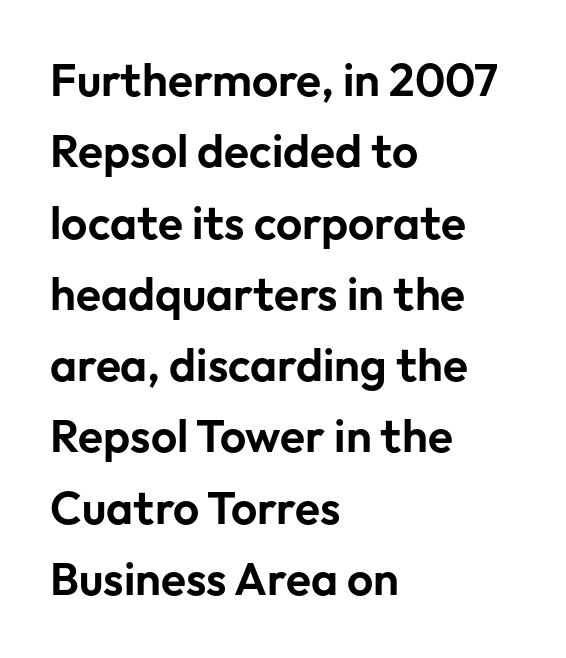
Notice how descenders clear the ascenders below comfortably — that's standard leading. Unmarked baselines from the first word to the last. Nobody touched the tracking dial on this one. This sample is left-justified, so line endings fall wherever the words run out.
